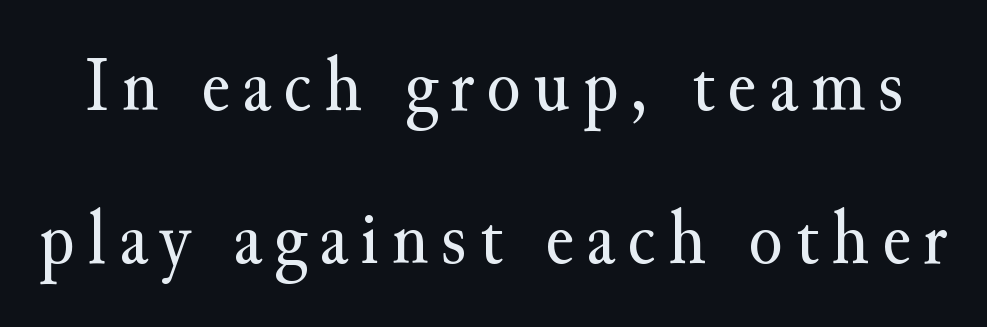
Q: Is the text bold? A: No.
Q: Is the text italic (slanted)? A: No, it is upright.
Q: Is the typeface a serif or a sans-serif typeface? A: Serif.
Q: Is the text underlined? A: No.
Q: Is the spacing between lines tight, normal or loose? A: Loose.
Q: Width (condensed, normal, or wide)? A: Normal.
Q: Stroke contrast? A: Medium.
Q: x-height? A: Small.
Q: Monospaced? A: No.
